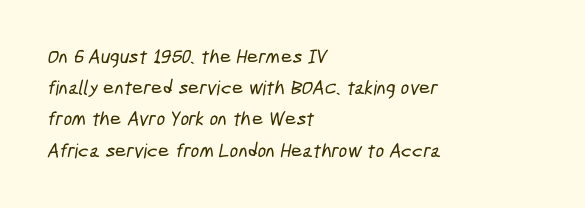
{"underline": "no", "align": "left", "line_spacing": "normal", "line_spacing_ratio": 1.56, "letter_spacing": "normal", "letter_spacing_em": 0.0, "glyph_px": 20}
